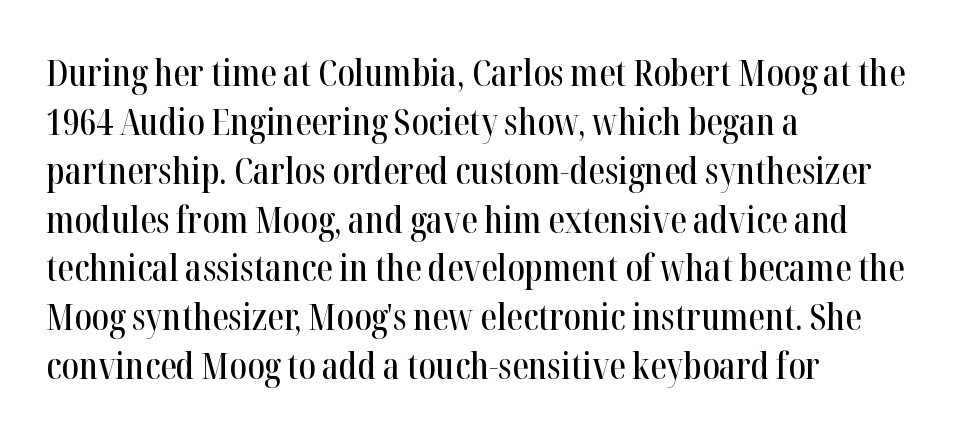
Q: Is the text italic (slanted)? A: No, it is upright.
Q: Is the typeface a serif or a sans-serif typeface? A: Serif.
Q: Is the text underlined? A: No.
Q: How is the paragraph aligned? A: Left-aligned.
Q: Is the spacing between letters normal or unusually wide? A: Normal.
Q: Is the spacing between lines tight, normal or loose? A: Normal.
Q: Width (condensed, normal, or wide)? A: Condensed.
Q: Stroke contrast? A: High.
Q: x-height? A: Medium.
Q: Monospaced? A: No.
